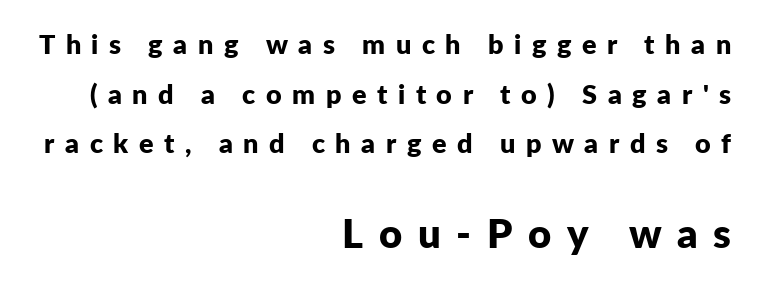
{"serif": "no", "italic": "no", "bold": "yes", "weight": "bold", "width": "normal", "stroke_contrast": "low", "x_height": "medium", "monospaced": "no", "underline": "no", "align": "right", "line_spacing_ratio": 1.84, "letter_spacing": "wide", "letter_spacing_em": 0.39, "larger_block": "second", "size_ratio": 1.48, "glyph_px": 40}
